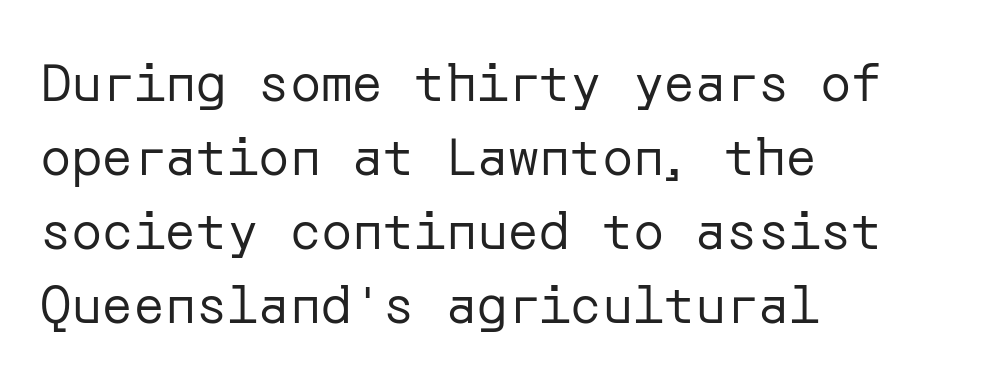
The face used here is a sans, in the tradition of grotesques and geometrics. The rendering uses a moderate line-height, typical for paragraphs. The weight tops out at a normal text grade. Quick note: underline off. Students, note that the glyphs here touch the page at normal intervals. You can tell it's not italic because the verticals are truly vertical.
